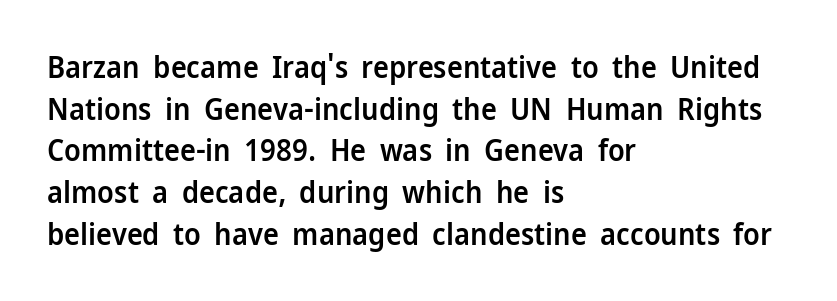
Q: Is the text bold? A: Semi-bold.
Q: Is the text italic (slanted)? A: No, it is upright.
Q: Is the typeface a serif or a sans-serif typeface? A: Sans-serif.
Q: Is the text underlined? A: No.
Q: How is the paragraph aligned? A: Left-aligned.
Q: Is the spacing between letters normal or unusually wide? A: Normal.
Q: Is the spacing between lines tight, normal or loose? A: Normal.
Q: Width (condensed, normal, or wide)? A: Normal.
Q: Stroke contrast? A: Low.
Q: x-height? A: Medium.
Q: Monospaced? A: No.
